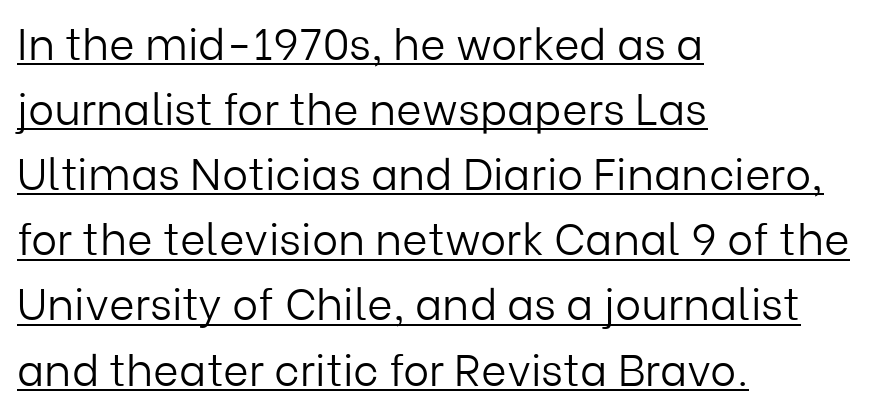
{"serif": "no", "italic": "no", "bold": "no", "weight": "light", "width": "normal", "stroke_contrast": "low", "x_height": "medium", "monospaced": "no", "underline": "yes", "align": "left", "line_spacing": "normal", "line_spacing_ratio": 1.48, "letter_spacing": "normal", "letter_spacing_em": 0.0, "glyph_px": 44}
